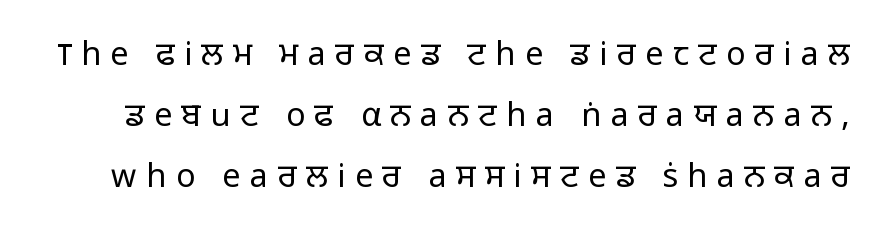
The image shows 32 px light sans-serif type, upright; set loose line spacing (1.91x), unusually wide letter spacing (+0.3 em), not underlined; low stroke contrast and a medium x-height.
